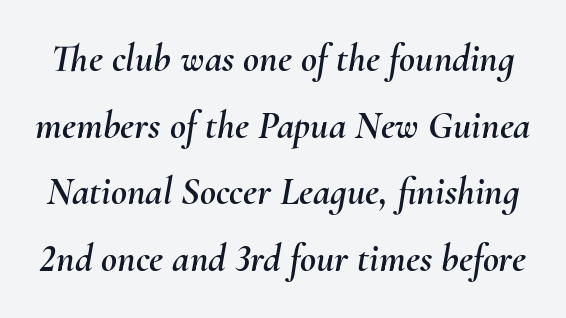
{"italic": "yes", "lean": "right", "slant_degrees": 10, "width": "normal", "stroke_contrast": "medium", "x_height": "small", "monospaced": "no", "underline": "no", "line_spacing_ratio": 1.71, "letter_spacing": "normal", "letter_spacing_em": 0.0, "glyph_px": 39}
